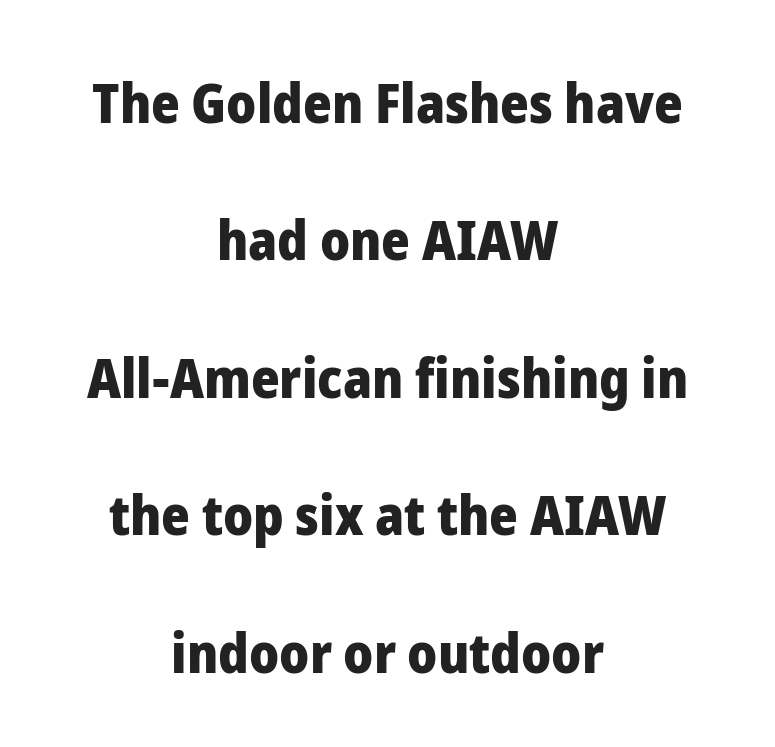
Q: Is the text bold? A: Yes.
Q: Is the text italic (slanted)? A: No, it is upright.
Q: Is the typeface a serif or a sans-serif typeface? A: Sans-serif.
Q: Is the text underlined? A: No.
Q: How is the paragraph aligned? A: Centered.
Q: Is the spacing between letters normal or unusually wide? A: Normal.
Q: Is the spacing between lines tight, normal or loose? A: Loose.
Q: Width (condensed, normal, or wide)? A: Normal.
Q: Stroke contrast? A: Low.
Q: x-height? A: Medium.
Q: Monospaced? A: No.
